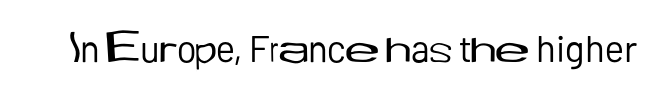
Q: Is the text bold? A: No.
Q: Is the text italic (slanted)? A: No, it is upright.
Q: Is the typeface a serif or a sans-serif typeface? A: Sans-serif.
Q: Is the text underlined? A: No.
Q: Is the spacing between letters normal or unusually wide? A: Normal.
Q: Width (condensed, normal, or wide)? A: Normal.
Q: Stroke contrast? A: Low.
Q: x-height? A: Medium.
Q: Monospaced? A: No.
